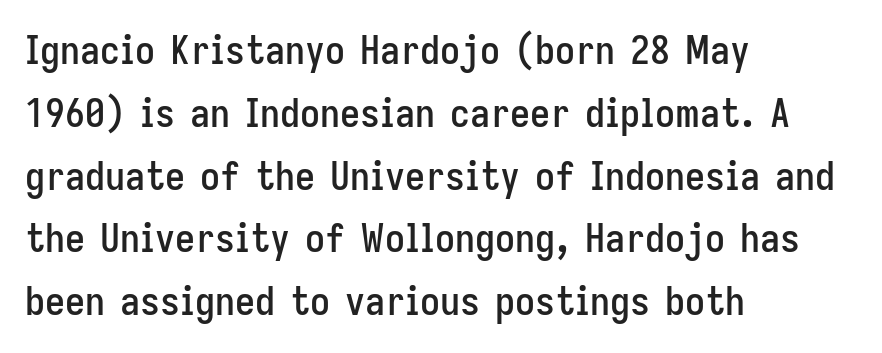
Quick note: interline space is typical. This sample uses a sans-serif face. Nothing unusual about the tracking: characters are spaced as the font intends. These lines were composed using upright roman letters.
